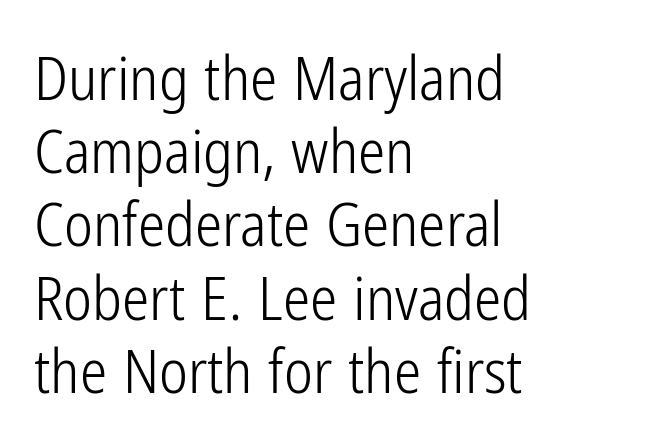
Q: Is the text bold? A: No.
Q: Is the text italic (slanted)? A: No, it is upright.
Q: Is the typeface a serif or a sans-serif typeface? A: Sans-serif.
Q: Is the text underlined? A: No.
Q: How is the paragraph aligned? A: Left-aligned.
Q: Is the spacing between letters normal or unusually wide? A: Normal.
Q: Width (condensed, normal, or wide)? A: Condensed.
Q: Stroke contrast? A: Low.
Q: x-height? A: Medium.
Q: Monospaced? A: No.
